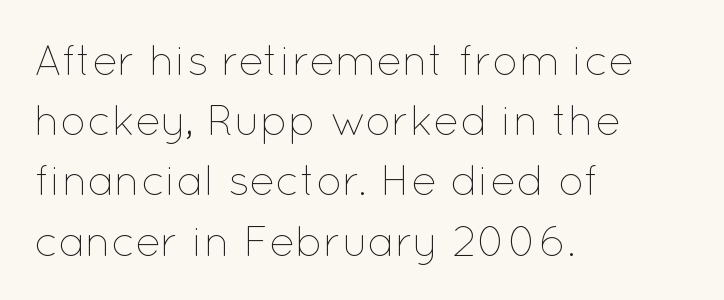
The image shows 43 px thin type, upright; set left-aligned, normal line spacing (1.4x), normal letter spacing, not underlined; low stroke contrast and a medium x-height.
